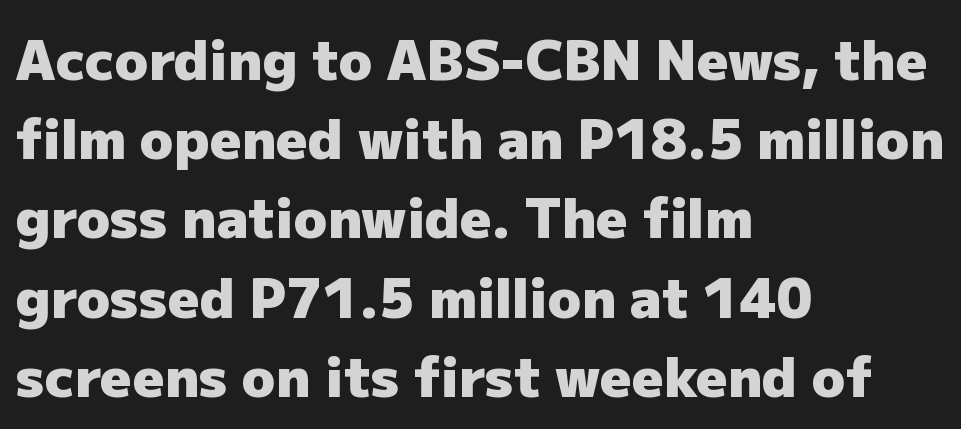
The image shows 55 px heavy sans-serif type, upright; set left-aligned, normal line spacing (1.44x), normal letter spacing, not underlined; low stroke contrast and a medium x-height.
